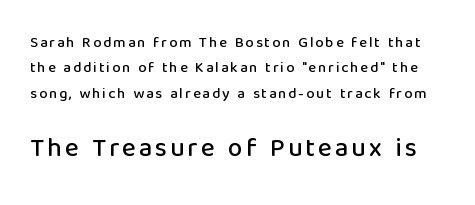
Q: Is the text italic (slanted)? A: No, it is upright.
Q: Is the text underlined? A: No.
Q: Is the spacing between lines tight, normal or loose? A: Normal.
Q: Which block of text is set in a larger size, the first (top) or the second (bottom)? A: The second (bottom) one.
